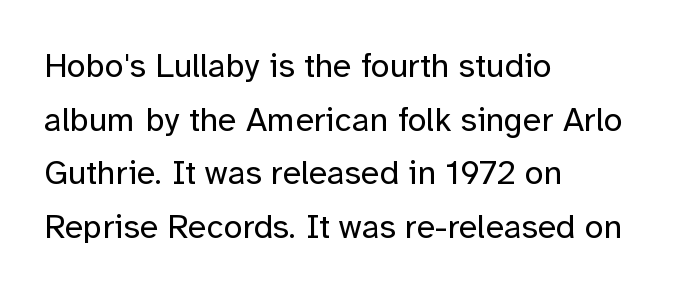
Evenly set lines give the paragraph a standard silhouette. Students, note that the glyphs here touch the page at normal intervals. Type without underlining. The strokes are not fattened; the text isn't bold. Proportional: the letters do not fall into vertical columns. This is roman type, the default non-slanted kind.
